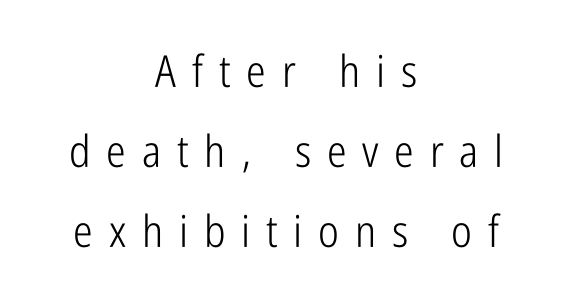
The image shows 44 px light, condensed sans-serif type, upright; set centered, line spacing 1.82x, unusually wide letter spacing (+0.36 em), not underlined; low stroke contrast and a medium x-height.
